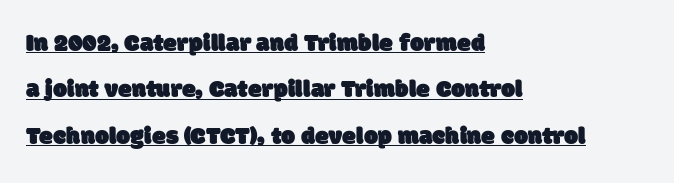
{"underline": "yes", "align": "left", "line_spacing_ratio": 1.86, "letter_spacing": "normal", "letter_spacing_em": 0.0, "glyph_px": 25}
